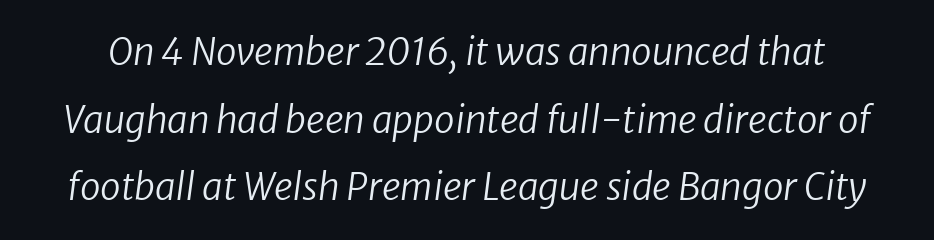
Is the stroke heavy? The answer is a plain regular-or-lighter. A typesetter would call this proportional, since set widths differ per character. The letters are slanted; this is an italic face. Words float on clear page, feet unadorned. Each word holds together tightly as a unit, with standard inter-letter gaps.
